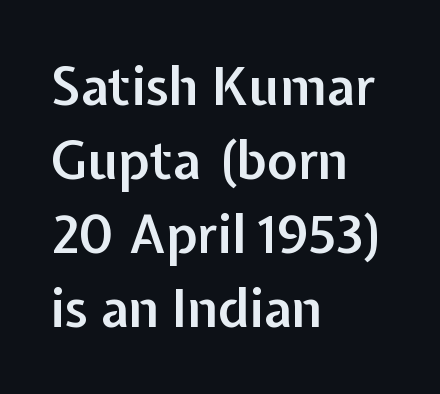
The image shows 52 px semibold sans-serif type, upright; set left-aligned, normal line spacing (1.42x), normal letter spacing, not underlined; low stroke contrast and a medium x-height.
